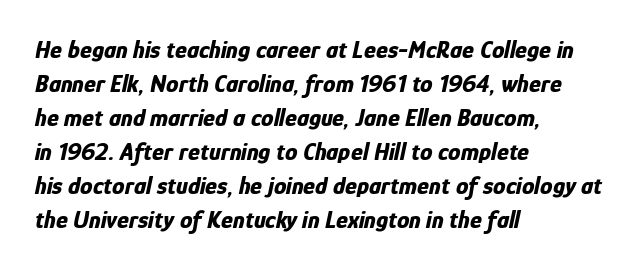
{"italic": "yes", "lean": "right", "slant_degrees": 12, "bold": "yes", "underline": "no", "align": "left", "line_spacing": "normal", "line_spacing_ratio": 1.36, "letter_spacing": "normal", "letter_spacing_em": 0.0, "glyph_px": 25}
